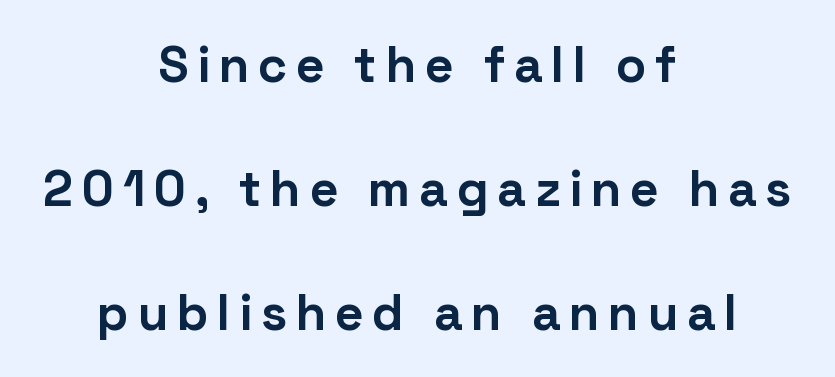
{"serif": "no", "italic": "no", "bold": "yes", "weight": "bold", "width": "normal", "stroke_contrast": "low", "x_height": "medium", "monospaced": "no", "underline": "no", "align": "center", "line_spacing": "loose", "line_spacing_ratio": 2.48, "glyph_px": 50}
